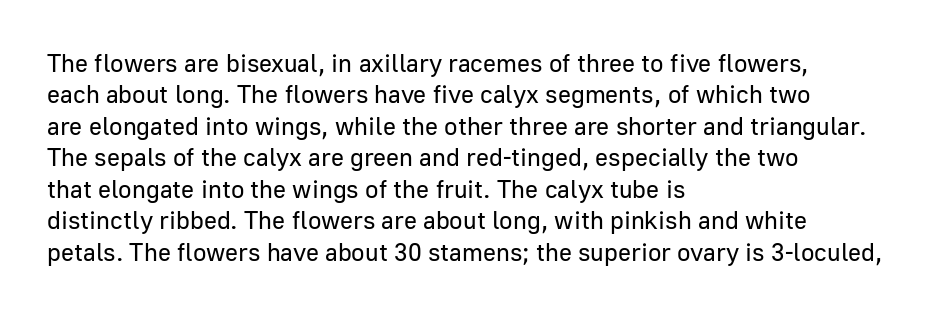
The image shows 25 px text type, upright; set left-aligned, normal line spacing (1.26x), normal letter spacing, not underlined.
